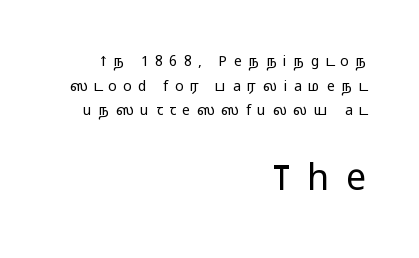
The lettering stays uniformly vertical, giving the passage a roman look. This sample has the flowing, uneven cadence of proportional lettering. No letter is thick-stroked: the sample isn't bold. The letters carry no serifs — their stems end cleanly without finishing strokes.
